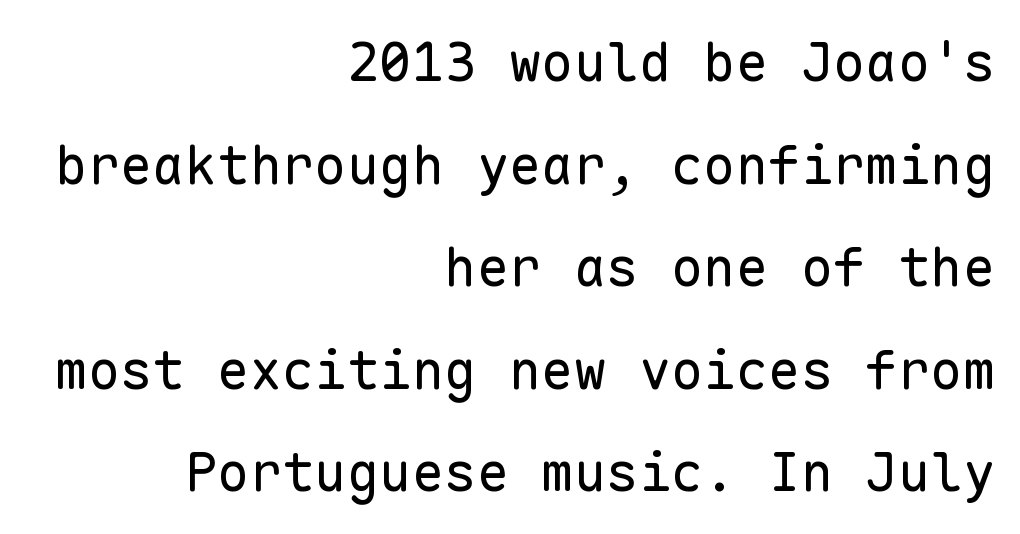
Q: Is the text bold? A: No.
Q: Is the text italic (slanted)? A: No, it is upright.
Q: Is the typeface a serif or a sans-serif typeface? A: Sans-serif.
Q: Is the text underlined? A: No.
Q: How is the paragraph aligned? A: Right-aligned.
Q: Is the spacing between letters normal or unusually wide? A: Normal.
Q: Is the spacing between lines tight, normal or loose? A: Loose.
Q: Width (condensed, normal, or wide)? A: Normal.
Q: Stroke contrast? A: Low.
Q: x-height? A: Medium.
Q: Monospaced? A: Yes.
